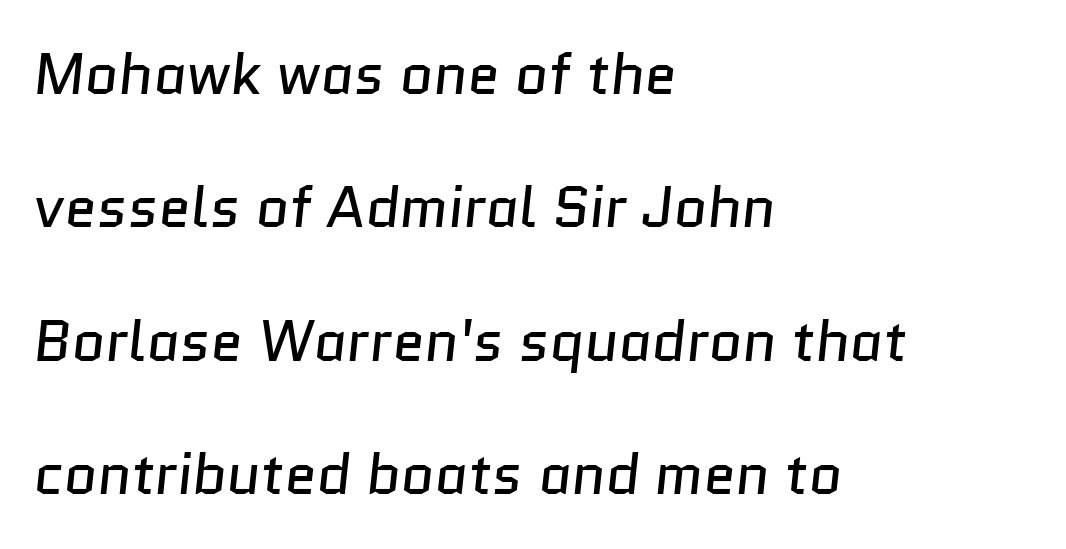
{"serif": "no", "bold": "no", "weight": "regular", "width": "normal", "stroke_contrast": "low", "x_height": "medium", "monospaced": "no", "underline": "no", "align": "left", "line_spacing": "loose", "line_spacing_ratio": 2.3, "letter_spacing": "normal", "letter_spacing_em": 0.0, "glyph_px": 58}
